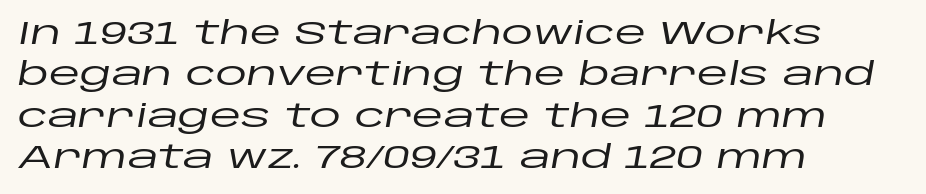
{"italic": "yes", "lean": "right", "slant_degrees": 10, "width": "wide", "stroke_contrast": "low", "x_height": "large", "monospaced": "no", "underline": "no", "align": "left", "line_spacing": "normal", "line_spacing_ratio": 1.29, "letter_spacing": "normal", "letter_spacing_em": 0.0, "glyph_px": 32}
